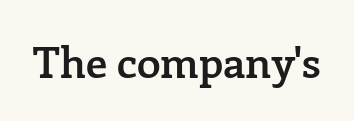
Q: Is the text bold? A: Semi-bold.
Q: Is the text italic (slanted)? A: No, it is upright.
Q: Is the typeface a serif or a sans-serif typeface? A: Serif.
Q: Is the text underlined? A: No.
Q: Is the spacing between letters normal or unusually wide? A: Normal.
Q: Width (condensed, normal, or wide)? A: Normal.
Q: Stroke contrast? A: Low.
Q: x-height? A: Medium.
Q: Monospaced? A: No.
